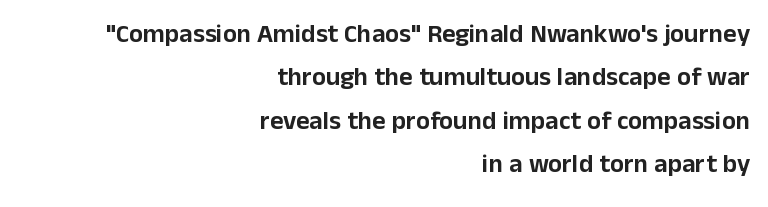
The image shows 26 px text type, upright; set right-aligned, normal line spacing (1.67x), normal letter spacing, not underlined.
